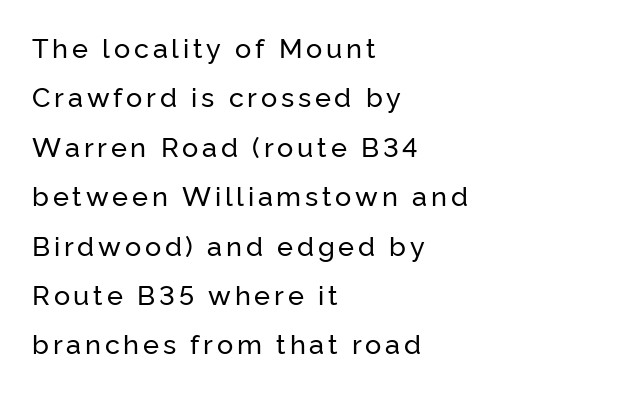
Unmarked baselines from the first word to the last. Every stem runs plumb, perpendicular to the baseline. Which margin do the lines hug? The left one — the right edge is uneven.
